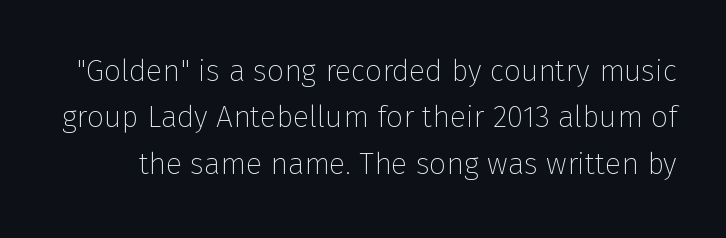
Is the type heavy? It reads as light-to-regular instead. Unlike a traditional serif, this face leaves its strokes unadorned. Varying glyph widths throughout — classic text-font behaviour. Do the letters lean? They stand straight.
